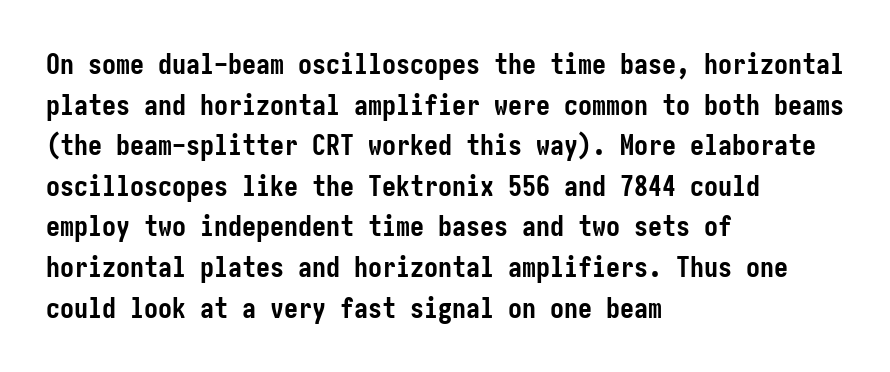
The image shows 28 px semibold, condensed sans-serif type, upright; set left-aligned, normal line spacing (1.45x), normal letter spacing, not underlined; low stroke contrast and a medium x-height.
